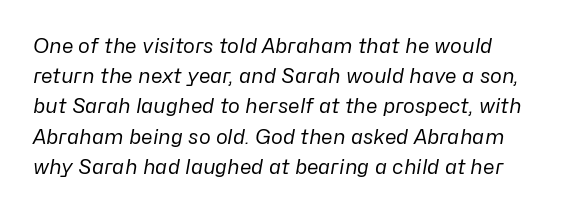
{"italic": "yes", "lean": "right", "slant_degrees": 10, "bold": "no", "underline": "no", "line_spacing": "normal", "line_spacing_ratio": 1.51, "letter_spacing": "normal", "letter_spacing_em": 0.0, "glyph_px": 20}
